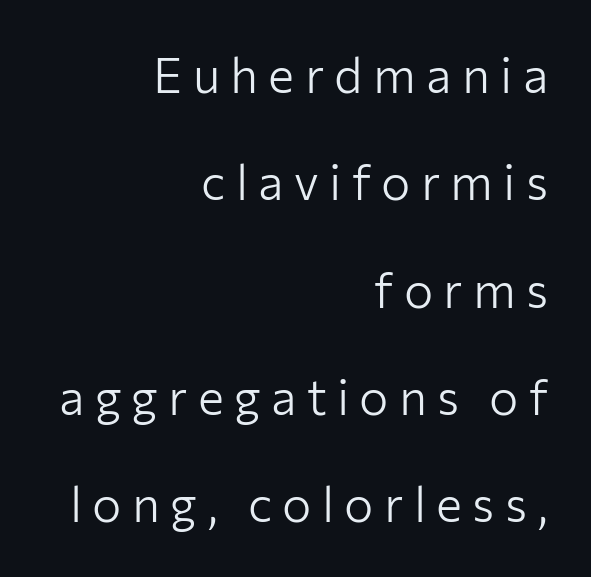
Q: Is the text bold? A: No.
Q: Is the text italic (slanted)? A: No, it is upright.
Q: Is the typeface a serif or a sans-serif typeface? A: Sans-serif.
Q: Is the text underlined? A: No.
Q: How is the paragraph aligned? A: Right-aligned.
Q: Is the spacing between letters normal or unusually wide? A: Unusually wide.
Q: Is the spacing between lines tight, normal or loose? A: Loose.
Q: Width (condensed, normal, or wide)? A: Normal.
Q: Stroke contrast? A: Low.
Q: x-height? A: Medium.
Q: Monospaced? A: No.
